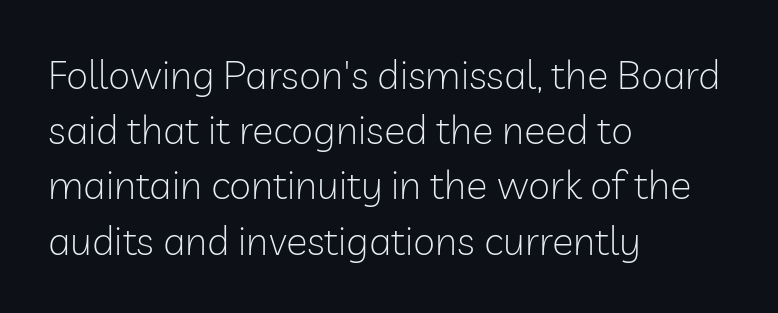
The image shows 40 px light sans-serif type, upright; set left-aligned, normal line spacing (1.38x), normal letter spacing, not underlined; low stroke contrast and a medium x-height.
